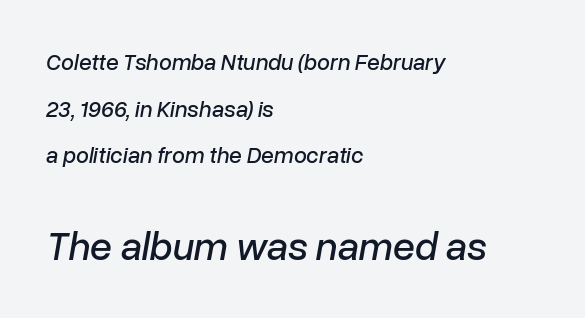
{"italic": "yes", "lean": "right", "slant_degrees": 10, "width": "normal", "stroke_contrast": "low", "x_height": "medium", "monospaced": "no", "underline": "no", "align": "left", "line_spacing": "loose", "line_spacing_ratio": 2.03, "letter_spacing": "normal", "letter_spacing_em": 0.0, "larger_block": "second", "size_ratio": 1.74, "glyph_px": 40}
